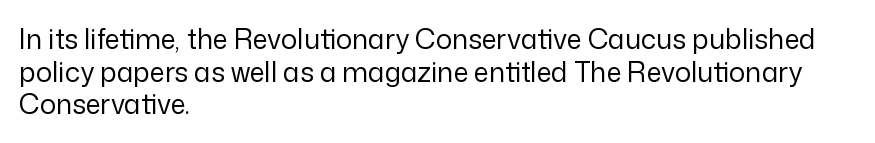
The image shows 27 px text type, upright; set left-aligned, line spacing 1.21x, normal letter spacing, not underlined.
